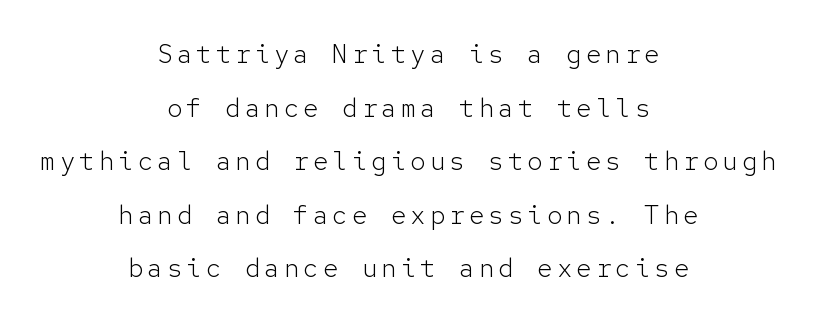
Q: Is the text bold? A: No.
Q: Is the text italic (slanted)? A: No, it is upright.
Q: Is the text underlined? A: No.
Q: How is the paragraph aligned? A: Centered.
Q: Is the spacing between lines tight, normal or loose? A: Loose.
